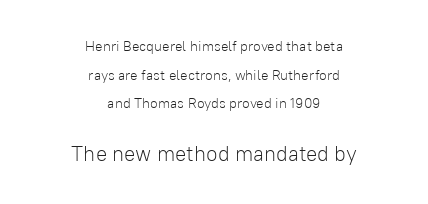
The image shows 21 px text type, upright; set centered, loose line spacing (2.05x), normal letter spacing, not underlined; the second (bottom) block is 1.5x larger.
